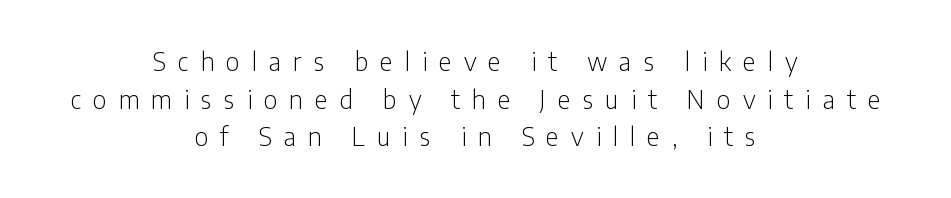
The image shows 25 px text type, upright; set centered, normal line spacing (1.51x), unusually wide letter spacing (+0.48 em), not underlined.
